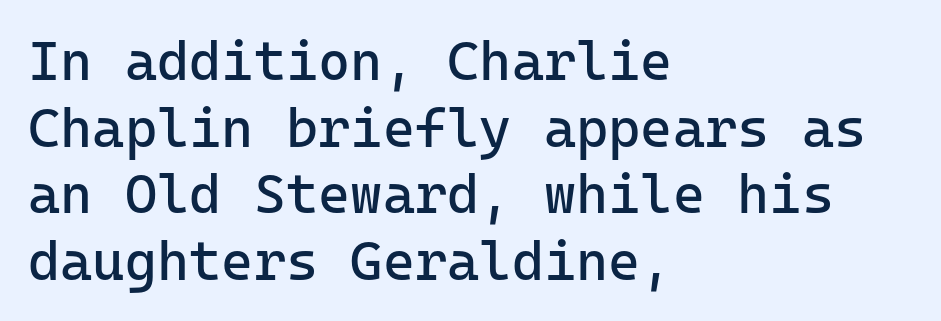
{"serif": "no", "italic": "no", "bold": "no", "weight": "regular", "width": "normal", "stroke_contrast": "low", "x_height": "medium", "monospaced": "yes", "underline": "no", "align": "left", "line_spacing_ratio": 1.21, "letter_spacing": "normal", "letter_spacing_em": 0.0, "glyph_px": 55}
